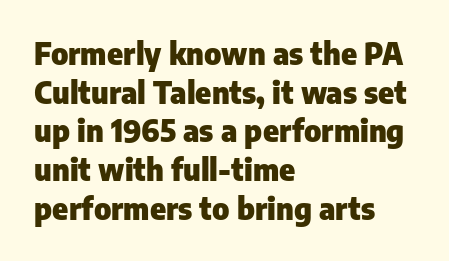
Stroke terminals: plain, sans-serif. The sample has been set heavy, in full bold. Posture: vertical. The rows are spaced the way most documents space them.
